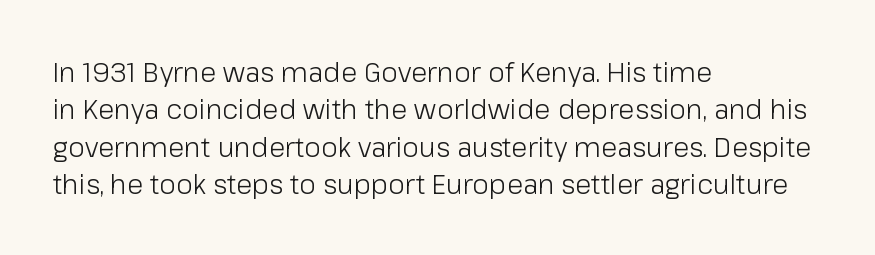
The image shows 27 px text type, upright; set left-aligned, normal line spacing (1.38x), normal letter spacing, not underlined.
